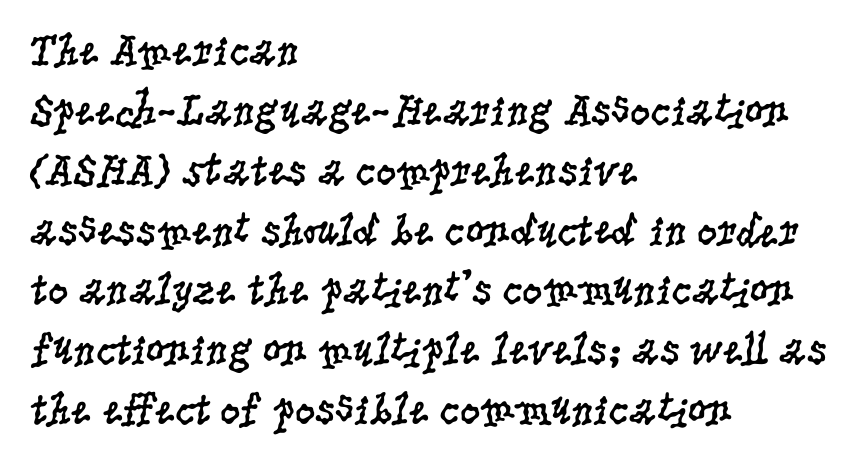
{"serif": "yes", "bold": "no", "weight": "regular", "width": "condensed", "stroke_contrast": "low", "x_height": "large", "monospaced": "no", "underline": "no", "align": "left", "line_spacing": "normal", "line_spacing_ratio": 1.33, "letter_spacing": "normal", "letter_spacing_em": 0.0, "glyph_px": 45}
